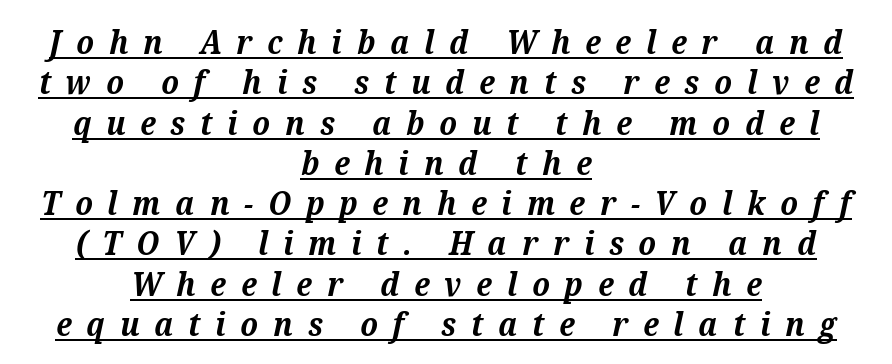
The passage is arranged like a title page — every line centered. The passage shown is emphatically bold. The words here are underlined. The font's italic variant was chosen for this text. Regarding serifs, this sample has them.
